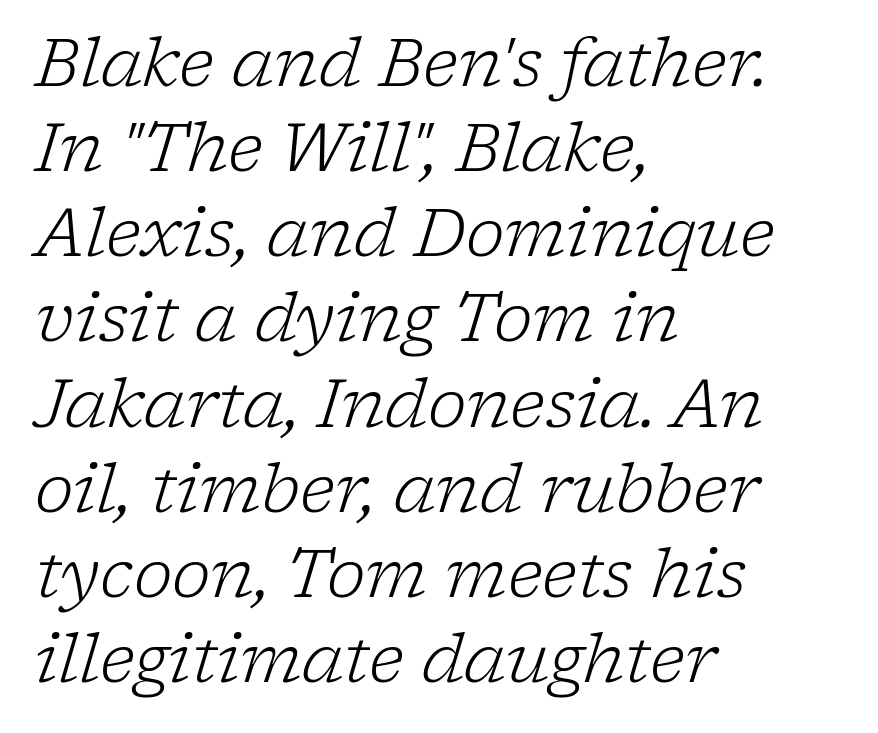
Q: Is the text bold? A: No.
Q: Is the text italic (slanted)? A: Yes, it leans right by about 17 degrees.
Q: Is the typeface a serif or a sans-serif typeface? A: Serif.
Q: Is the text underlined? A: No.
Q: How is the paragraph aligned? A: Left-aligned.
Q: Is the spacing between letters normal or unusually wide? A: Normal.
Q: Is the spacing between lines tight, normal or loose? A: Normal.
Q: Width (condensed, normal, or wide)? A: Normal.
Q: Stroke contrast? A: Low.
Q: x-height? A: Medium.
Q: Monospaced? A: No.
